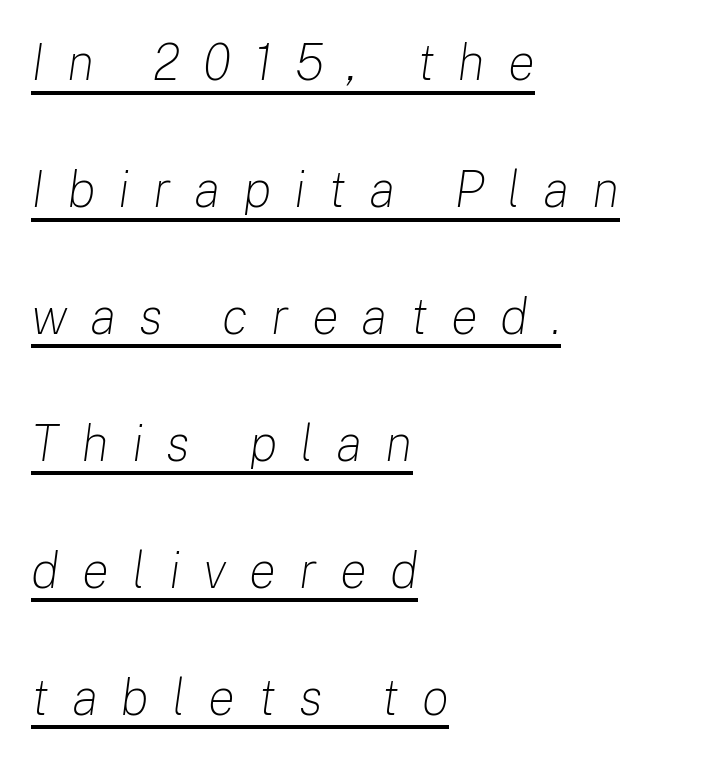
Q: Is the text bold? A: No.
Q: Is the text italic (slanted)? A: Yes, it leans right by about 8 degrees.
Q: Is the text underlined? A: Yes.
Q: How is the paragraph aligned? A: Left-aligned.
Q: Is the spacing between letters normal or unusually wide? A: Unusually wide.
Q: Is the spacing between lines tight, normal or loose? A: Loose.
Q: Width (condensed, normal, or wide)? A: Normal.
Q: Stroke contrast? A: Low.
Q: x-height? A: Medium.
Q: Monospaced? A: No.
